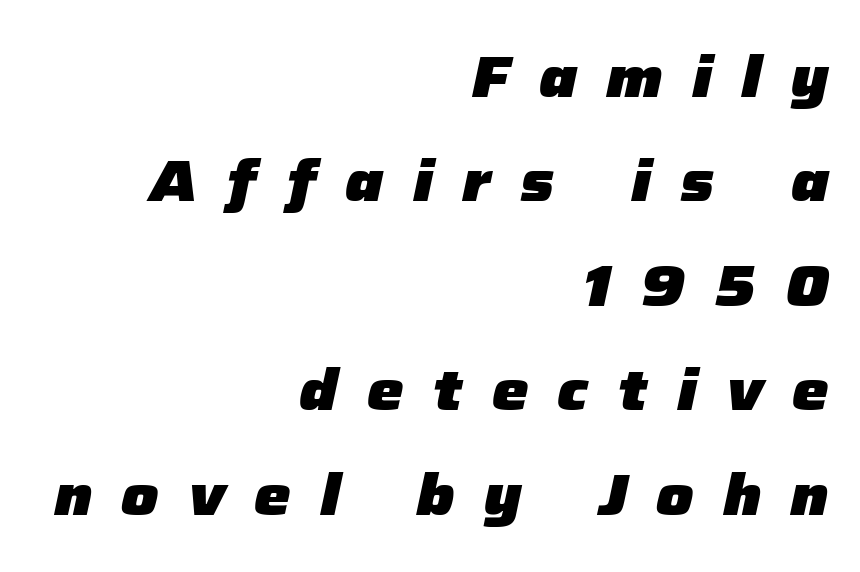
Q: Is the text bold? A: Yes.
Q: Is the text italic (slanted)? A: Yes, it leans right by about 12 degrees.
Q: Is the text underlined? A: No.
Q: How is the paragraph aligned? A: Right-aligned.
Q: Is the spacing between letters normal or unusually wide? A: Unusually wide.
Q: Width (condensed, normal, or wide)? A: Normal.
Q: Stroke contrast? A: Low.
Q: x-height? A: Medium.
Q: Monospaced? A: No.
